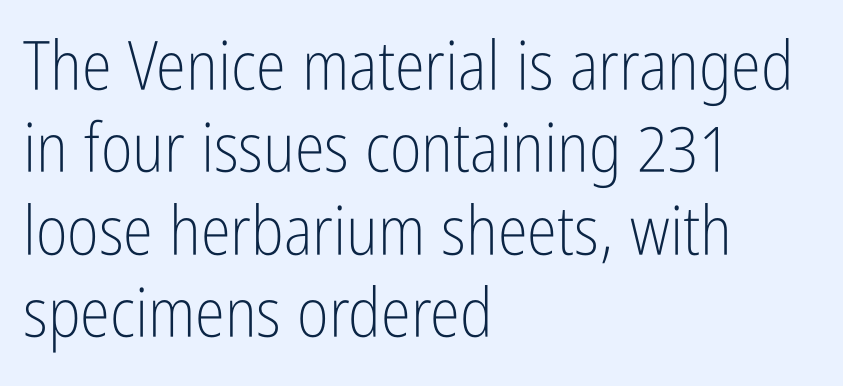
Stems and bowls with no extra thickness — not bold. The characters display no serif detailing; their extremities are plain. Characters follow at the spacing the type designer built in. Casual observation: everything's shoved over to the left. The passage shown is typed in a proportional face where columns would drift. Every stem runs plumb, perpendicular to the baseline.
